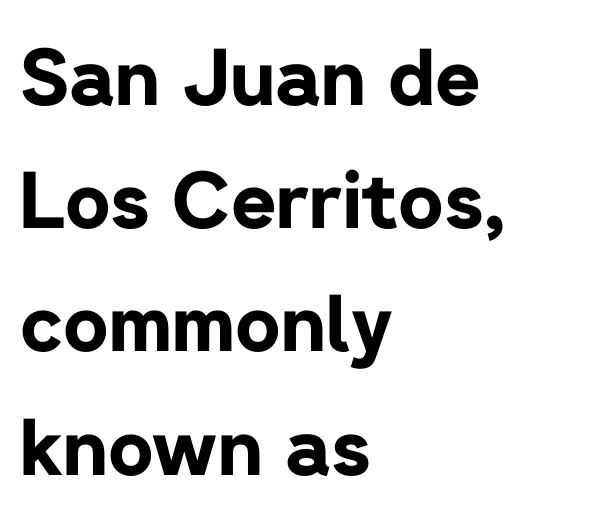
Notice how descenders clear the ascenders below comfortably — that's standard leading. The rendering uses natural spacing where letterforms have individual widths. Weight check: bold — yes, fully. The lettering stays uniformly vertical, giving the passage a roman look. Left-aligned paragraph, ragged on the right.
